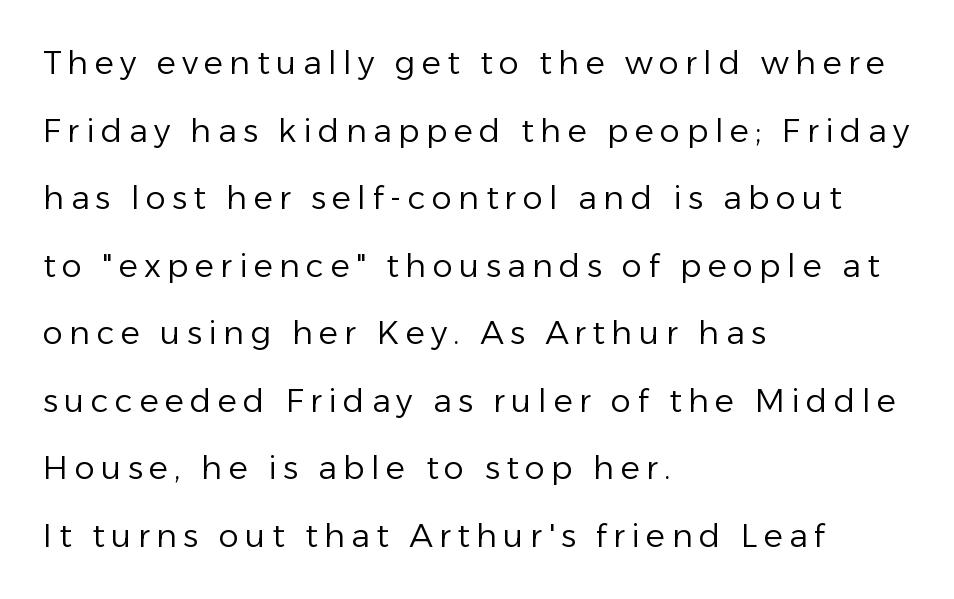
Does the lettering tilt? It doesn't — this is upright. A typesetter would label this face a sans. A typesetter would call this leading open, well beyond the default. Is the letter spacing exaggerated? Yes — the characters are pushed far apart. Nobody drew a line under any word here.
